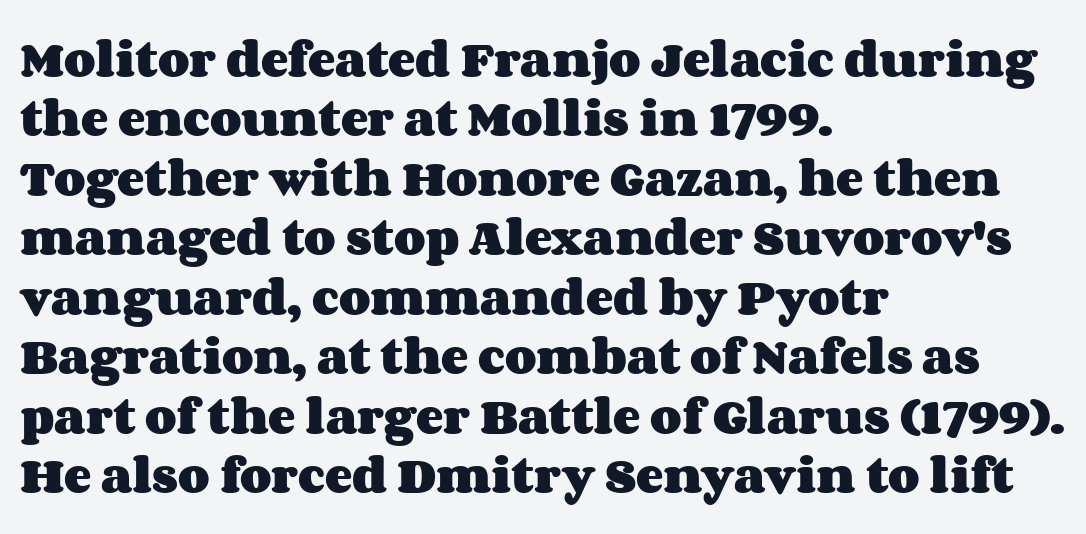
Glance below the letters and you will spot only blank space. Every character sits straight up, as roman type does. Compared with typical paragraphs, the rows here are spaced about the same. What stands out about the letter spacing? Nothing — it is the standard amount. A typesetter would call this proportional, since set widths differ per character. Line starts are locked; line ends wander.
